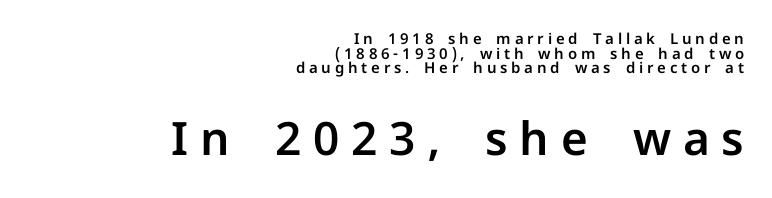
The image shows 46 px sans-serif type, upright; set right-aligned, tight line spacing (0.97x), unusually wide letter spacing (+0.25 em), not underlined; the second (bottom) block is 3.07x larger; low stroke contrast and a medium x-height.
